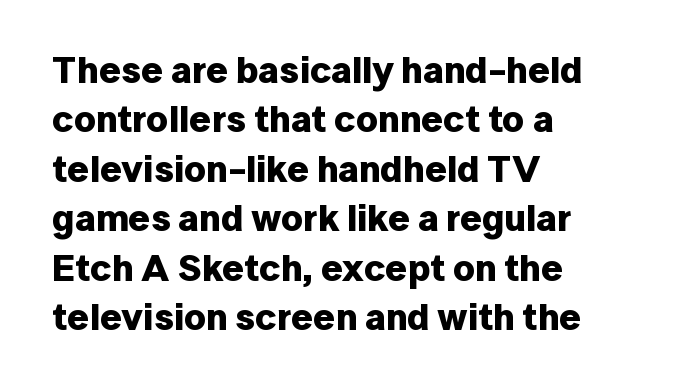
Here the glyphs are tracked normally, forming tight word shapes. What weight is shown? A full bold with thick strokes. Does the leading feel generous? No, just average. The compositor pushed each line to the left boundary.
